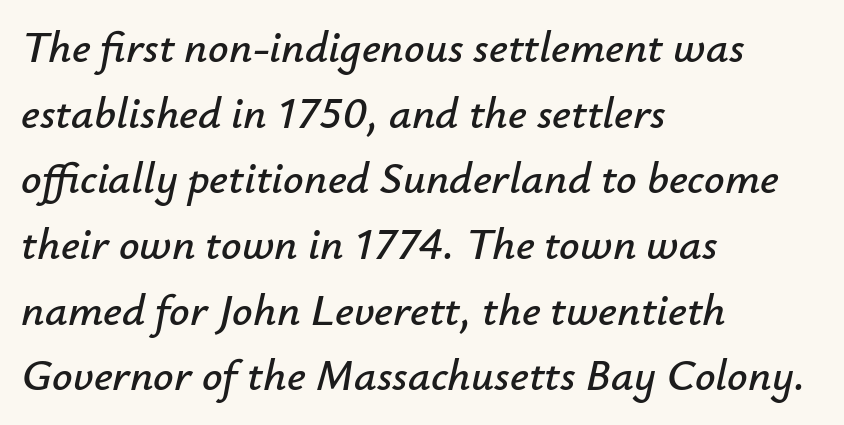
Looks like regular typesetting: each glyph gets only the width it needs. Vertically, the passage feels balanced, rows spaced as you'd expect. Does the copy run flush right? No — it runs flush left. Honestly, there is no underline to notice here at all. Every character sits at an angle, as italics do.
